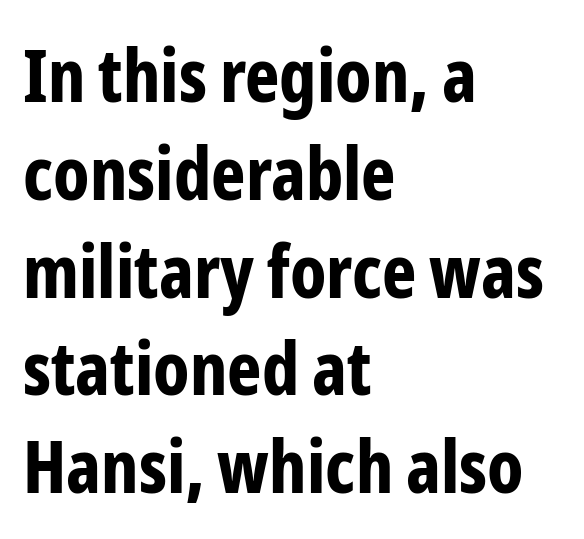
The image shows 73 px bold, condensed sans-serif type, upright; set left-aligned, normal line spacing (1.34x), normal letter spacing, not underlined; low stroke contrast and a medium x-height.
